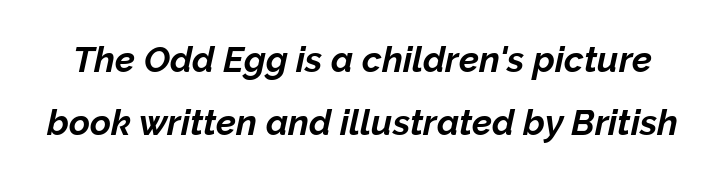
{"italic": "yes", "lean": "right", "slant_degrees": 12, "bold": "yes", "weight": "bold", "width": "normal", "stroke_contrast": "low", "x_height": "medium", "monospaced": "no", "underline": "no", "line_spacing_ratio": 1.75, "letter_spacing": "normal", "letter_spacing_em": 0.0, "glyph_px": 36}
